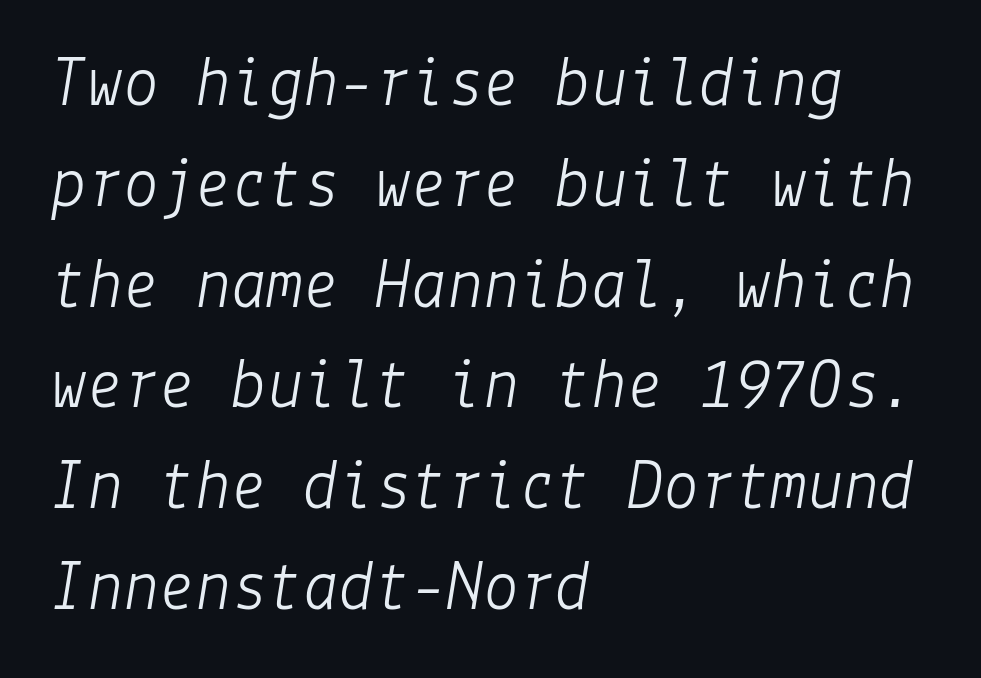
The line texture is even and compact thanks to regular tracking. Regular leading. The glyphs look as if they've been sheared to an angle. The passage shown is not underscored anywhere.
